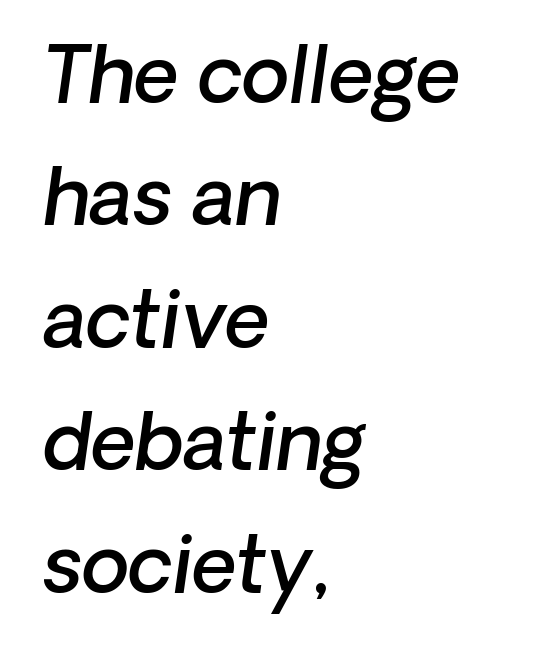
{"italic": "yes", "lean": "right", "slant_degrees": 8, "bold": "semi", "weight": "semibold", "width": "normal", "stroke_contrast": "low", "x_height": "medium", "monospaced": "no", "underline": "no", "align": "left", "line_spacing": "normal", "line_spacing_ratio": 1.57, "letter_spacing": "normal", "letter_spacing_em": 0.0, "glyph_px": 78}
